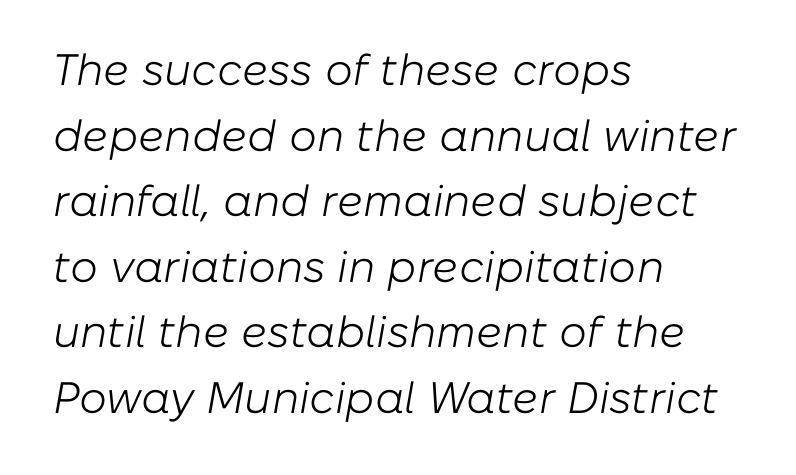
Q: Is the text bold? A: No.
Q: Is the text italic (slanted)? A: Yes, it leans right by about 10 degrees.
Q: Is the text underlined? A: No.
Q: How is the paragraph aligned? A: Left-aligned.
Q: Is the spacing between letters normal or unusually wide? A: Normal.
Q: Is the spacing between lines tight, normal or loose? A: Normal.
Q: Width (condensed, normal, or wide)? A: Normal.
Q: Stroke contrast? A: Low.
Q: x-height? A: Medium.
Q: Monospaced? A: No.
